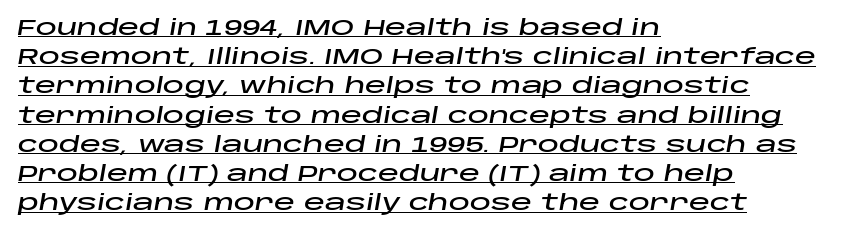
The image shows 21 px text type, italic (leaning right); set left-aligned, normal line spacing (1.39x), normal letter spacing, underlined.
